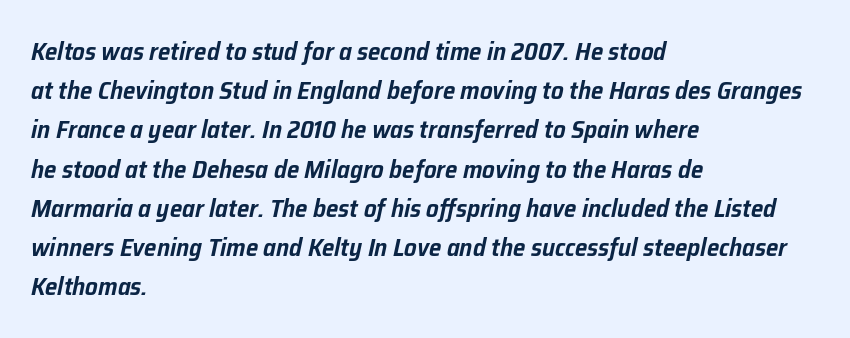
Each line starts at the same left margin while the right side varies. Letters rest on an invisible, unmarked baseline. Rows of type keep a routine distance in the vertical direction. This is oblique type, the kind used for emphasis or titles. No extra tracking has been applied to these lines.
